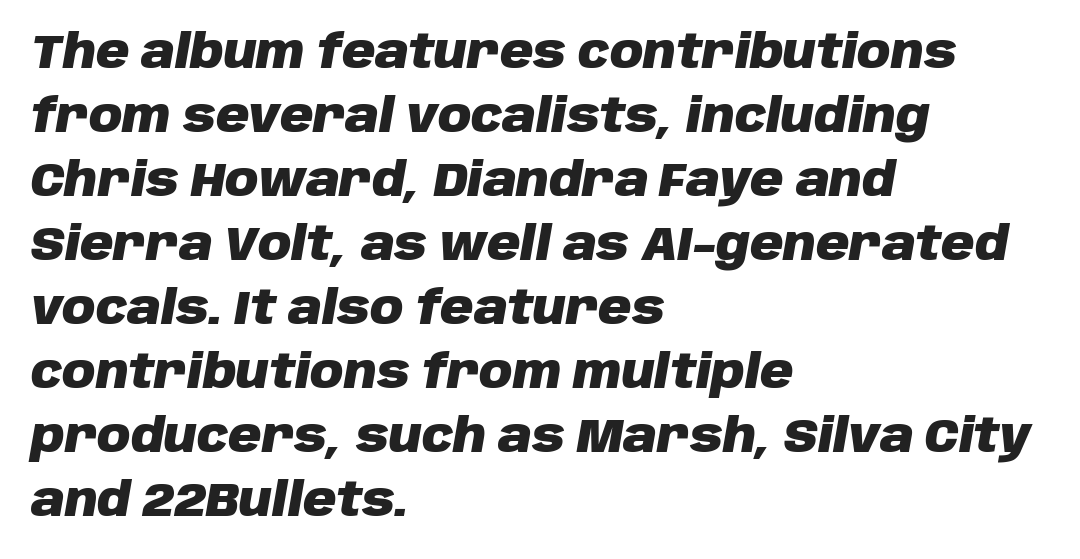
{"italic": "yes", "lean": "right", "slant_degrees": 10, "bold": "yes", "weight": "heavy", "width": "normal", "stroke_contrast": "low", "x_height": "large", "monospaced": "no", "underline": "no", "align": "left", "line_spacing": "normal", "line_spacing_ratio": 1.39, "letter_spacing": "normal", "letter_spacing_em": 0.0, "glyph_px": 46}
